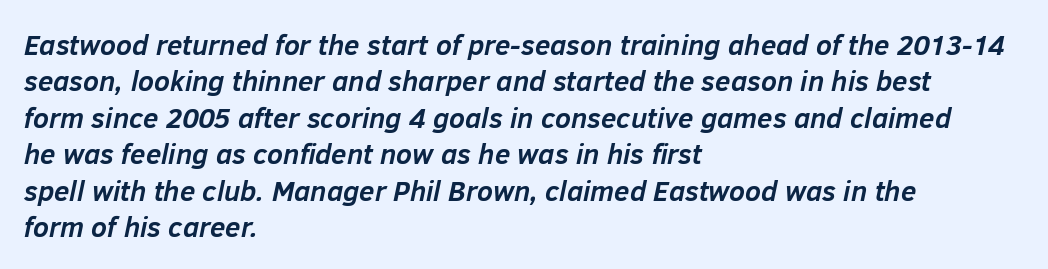
The image shows 28 px semibold type, italic (leaning right); set left-aligned, normal line spacing (1.3x), normal letter spacing, not underlined; low stroke contrast and a medium x-height.
